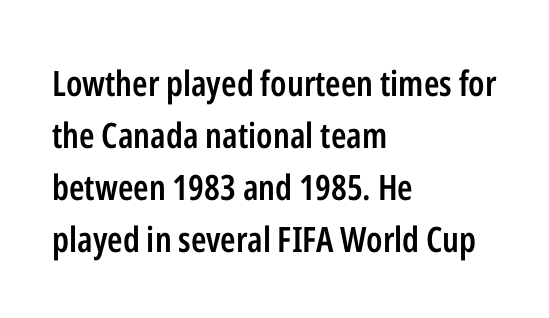
{"serif": "no", "italic": "no", "bold": "semi", "weight": "semibold", "width": "condensed", "stroke_contrast": "low", "x_height": "medium", "monospaced": "no", "underline": "no", "align": "left", "line_spacing": "normal", "line_spacing_ratio": 1.49, "letter_spacing": "normal", "letter_spacing_em": 0.0, "glyph_px": 35}
